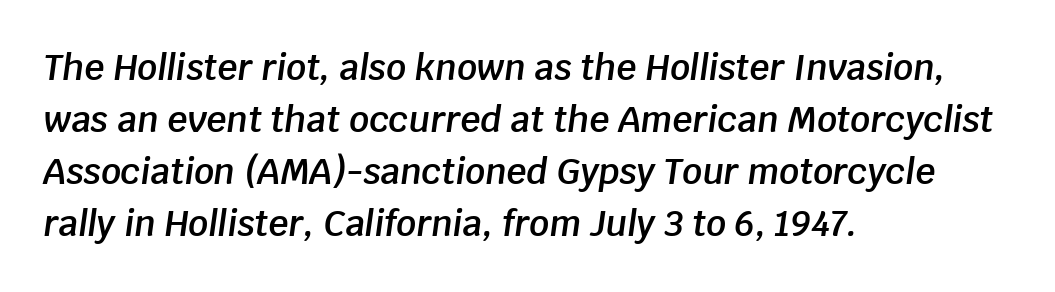
The glyphs look as if they've been sheared to an angle. Each letter keeps its own natural width here, so spacing adapts to shape. Letter spacing: default. The glyphs have the mass of a demibold cut, below bold. All the whitespace from short lines collects on the right.
